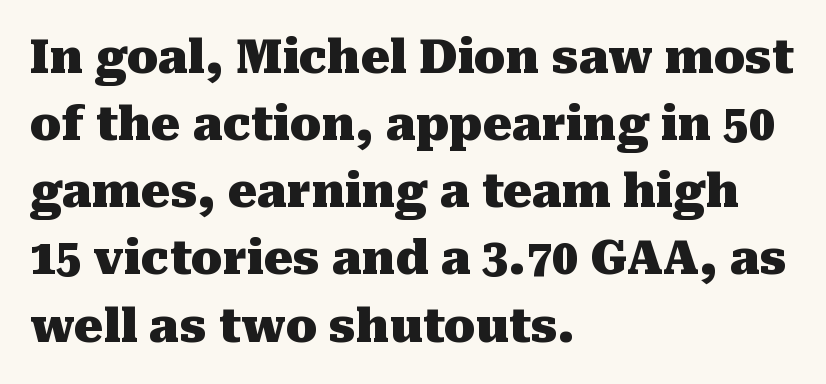
Descenders are the only things crossing below the line. A normal amount of white space separates one row of letters from the next. A typesetter would call this proportional, since set widths differ per character. Honestly, the letter spacing is just normal — you wouldn't notice it. The strokes are fattened all the way to bold. Posture: straight, roman, zero tilt.
